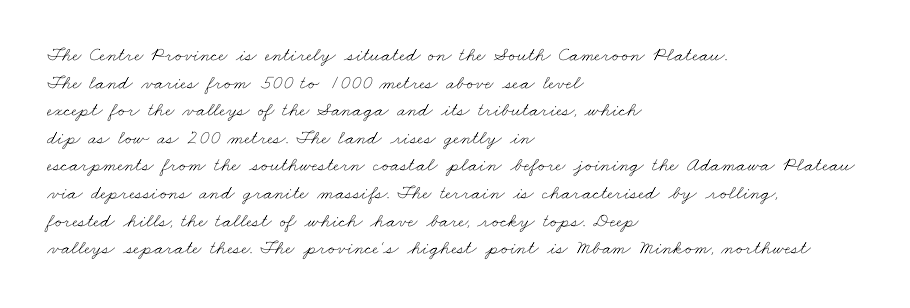
{"bold": "no", "underline": "no", "align": "left", "line_spacing": "normal", "line_spacing_ratio": 1.38, "letter_spacing": "normal", "letter_spacing_em": 0.0, "glyph_px": 20}
